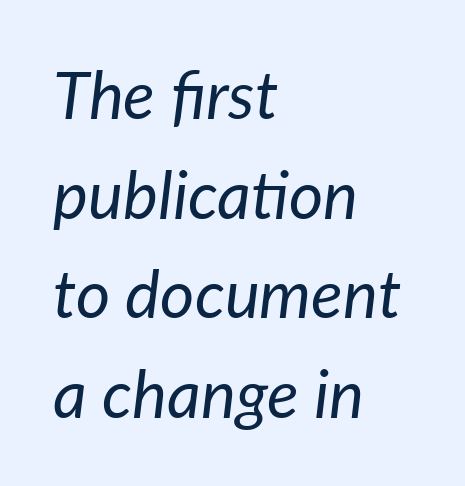
{"italic": "yes", "lean": "right", "slant_degrees": 7, "bold": "no", "weight": "regular", "width": "normal", "stroke_contrast": "low", "x_height": "medium", "monospaced": "no", "underline": "no", "align": "left", "line_spacing": "normal", "line_spacing_ratio": 1.51, "letter_spacing": "normal", "letter_spacing_em": 0.0, "glyph_px": 66}
